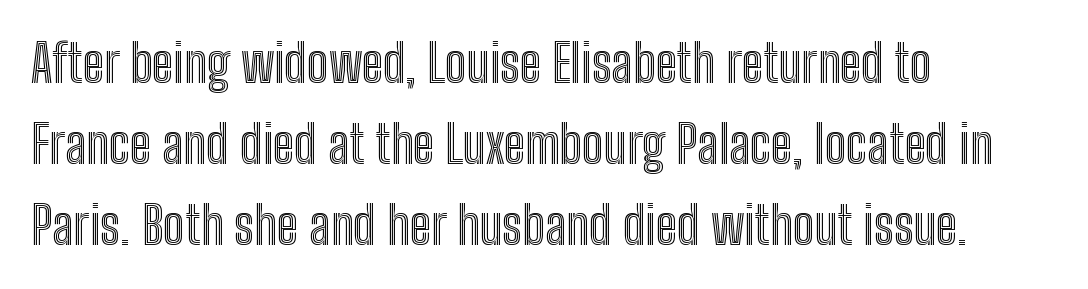
The image shows 52 px condensed type, upright; set left-aligned, normal line spacing (1.56x), normal letter spacing, not underlined; a medium x-height.
